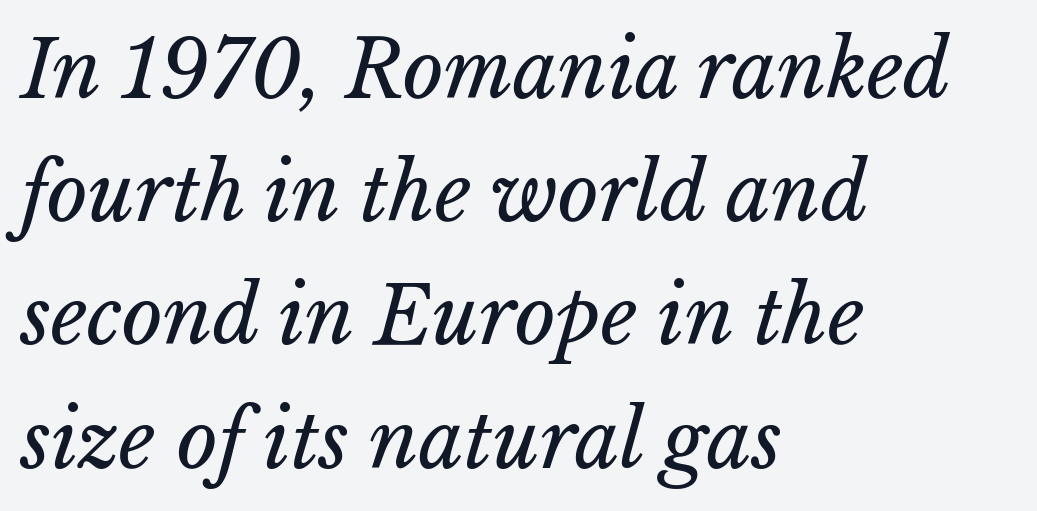
{"italic": "yes", "lean": "right", "slant_degrees": 15, "bold": "no", "weight": "regular", "width": "normal", "stroke_contrast": "low", "x_height": "medium", "monospaced": "no", "underline": "no", "align": "left", "line_spacing": "normal", "line_spacing_ratio": 1.56, "letter_spacing": "normal", "letter_spacing_em": 0.0, "glyph_px": 79}
